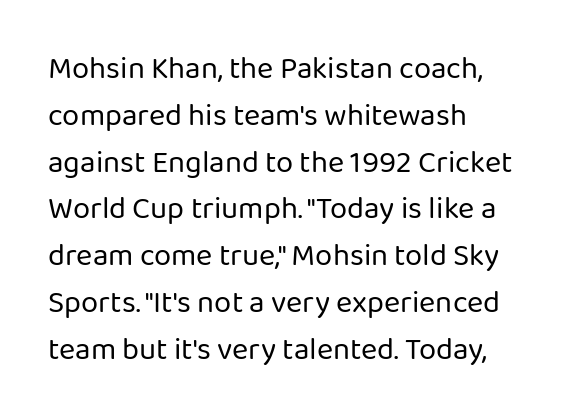
Q: Is the text bold? A: No.
Q: Is the text italic (slanted)? A: No, it is upright.
Q: Is the typeface a serif or a sans-serif typeface? A: Sans-serif.
Q: Is the text underlined? A: No.
Q: How is the paragraph aligned? A: Left-aligned.
Q: Is the spacing between letters normal or unusually wide? A: Normal.
Q: Is the spacing between lines tight, normal or loose? A: Normal.
Q: Width (condensed, normal, or wide)? A: Normal.
Q: Stroke contrast? A: Low.
Q: x-height? A: Medium.
Q: Monospaced? A: No.
